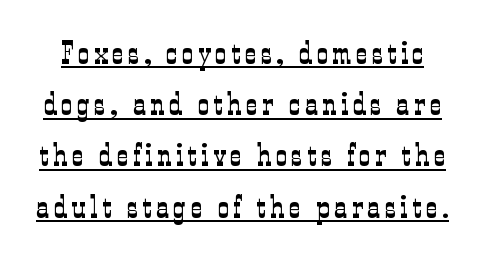
The image shows 32 px light, condensed serif type, upright; set normal line spacing (1.6x), underlined; low stroke contrast and a medium x-height.
